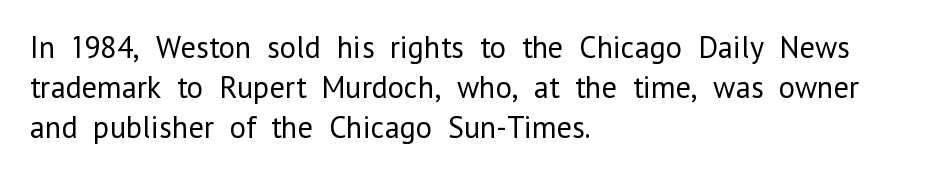
{"serif": "no", "italic": "no", "bold": "no", "weight": "regular", "width": "normal", "stroke_contrast": "low", "x_height": "medium", "monospaced": "no", "underline": "no", "align": "left", "line_spacing": "normal", "line_spacing_ratio": 1.29, "letter_spacing": "normal", "letter_spacing_em": 0.0, "glyph_px": 31}
